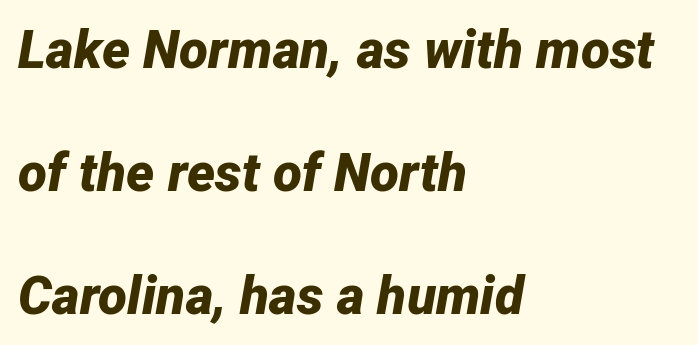
{"italic": "yes", "lean": "right", "slant_degrees": 12, "bold": "yes", "weight": "bold", "width": "normal", "stroke_contrast": "low", "x_height": "medium", "monospaced": "no", "underline": "no", "align": "left", "line_spacing": "loose", "line_spacing_ratio": 2.32, "letter_spacing": "normal", "letter_spacing_em": 0.0, "glyph_px": 53}
